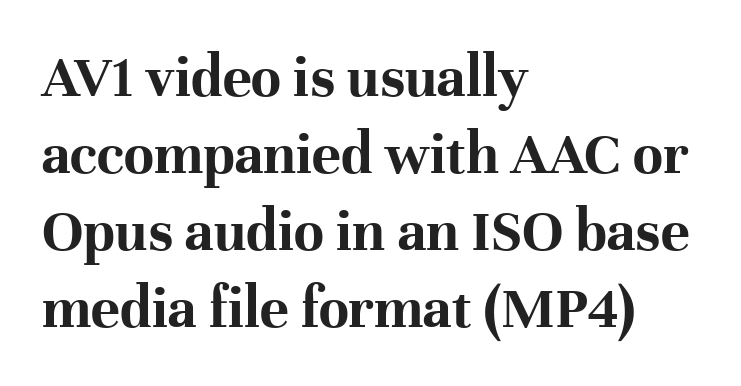
The image shows 61 px bold serif type, upright; set left-aligned, normal line spacing (1.26x), normal letter spacing, not underlined; high stroke contrast and a medium x-height.
